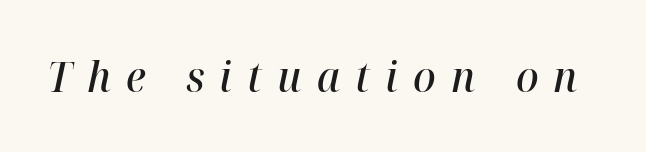
The image shows 42 px semibold type, italic (leaning right); set unusually wide letter spacing (+0.36 em), not underlined; high stroke contrast and a medium x-height.
